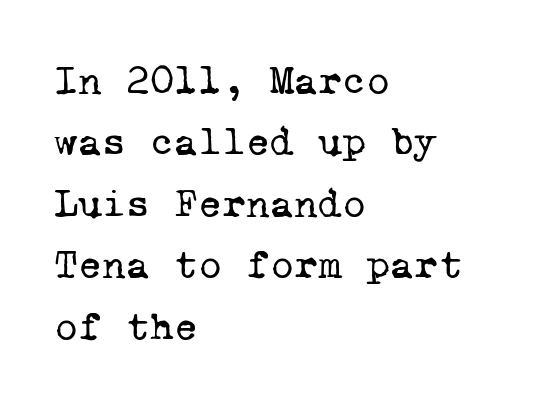
Spacing verdict: monospaced, one width for all characters. Weight class: somewhere from thin through regular. Quick note: interline space is typical. Layout note: lines flush left. The glyphs are unaccompanied by any horizontal stroke below them. The typeface chosen for these lines features serifs.
